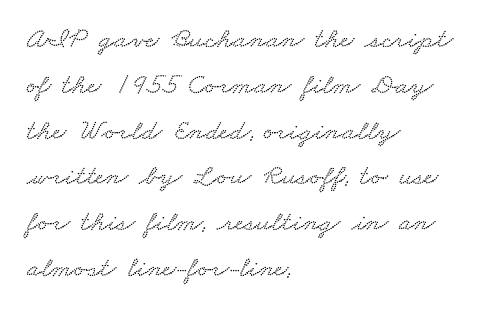
Short and long lines alike share a common starting point at left. The zone under the glyphs is completely vacant. The rendering keeps characters at their native spacing. Students, observe: this is what conventionally led text looks like.
